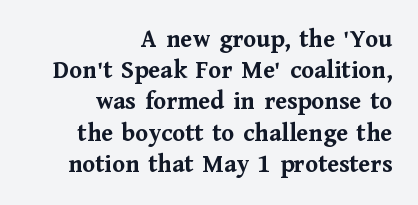
Q: Is the text bold? A: Yes.
Q: Is the text italic (slanted)? A: No, it is upright.
Q: Is the text underlined? A: No.
Q: How is the paragraph aligned? A: Right-aligned.
Q: Is the spacing between letters normal or unusually wide? A: Normal.
